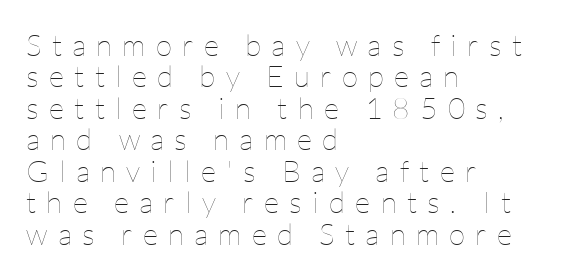
{"italic": "no", "bold": "no", "weight": "thin", "width": "normal", "stroke_contrast": "low", "x_height": "medium", "monospaced": "no", "underline": "no", "align": "left", "line_spacing": "tight", "line_spacing_ratio": 1.05, "letter_spacing": "wide", "letter_spacing_em": 0.34, "glyph_px": 30}
